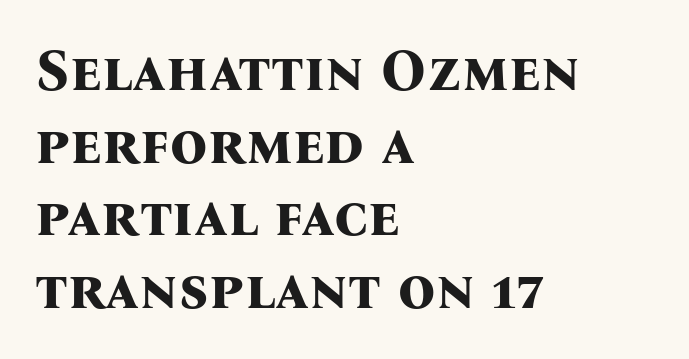
Q: Is the text bold? A: Yes.
Q: Is the text italic (slanted)? A: No, it is upright.
Q: Is the typeface a serif or a sans-serif typeface? A: Serif.
Q: Is the text underlined? A: No.
Q: How is the paragraph aligned? A: Left-aligned.
Q: Is the spacing between letters normal or unusually wide? A: Normal.
Q: Width (condensed, normal, or wide)? A: Normal.
Q: Stroke contrast? A: Medium.
Q: x-height? A: Medium.
Q: Monospaced? A: No.
